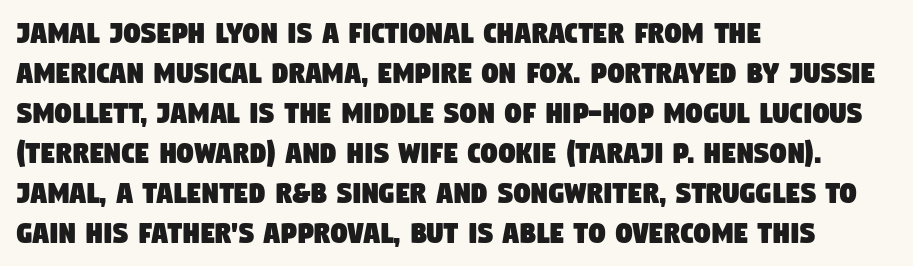
{"serif": "no", "width": "condensed", "stroke_contrast": "low", "x_height": "large", "monospaced": "no", "underline": "no", "align": "left", "line_spacing_ratio": 1.21, "letter_spacing": "normal", "letter_spacing_em": 0.0, "glyph_px": 33}
